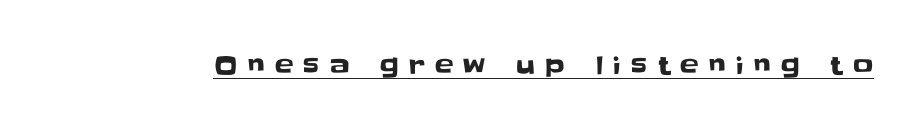
{"italic": "no", "underline": "yes", "letter_spacing": "wide", "letter_spacing_em": 0.41, "glyph_px": 25}
